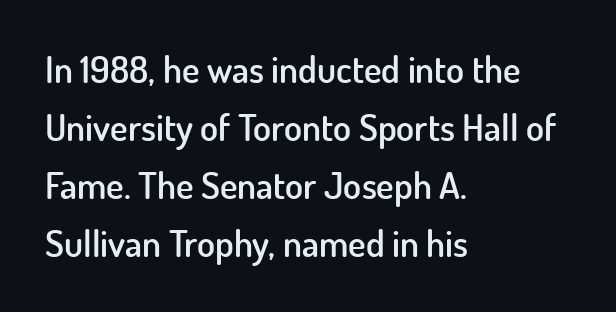
The image shows 37 px semibold sans-serif type, upright; set left-aligned, normal line spacing (1.57x), normal letter spacing, not underlined; low stroke contrast and a small x-height.
